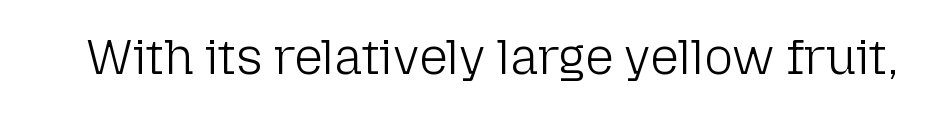
Q: Is the text bold? A: No.
Q: Is the text italic (slanted)? A: No, it is upright.
Q: Is the typeface a serif or a sans-serif typeface? A: Sans-serif.
Q: Is the text underlined? A: No.
Q: Is the spacing between letters normal or unusually wide? A: Normal.
Q: Width (condensed, normal, or wide)? A: Normal.
Q: Stroke contrast? A: Low.
Q: x-height? A: Medium.
Q: Monospaced? A: No.
